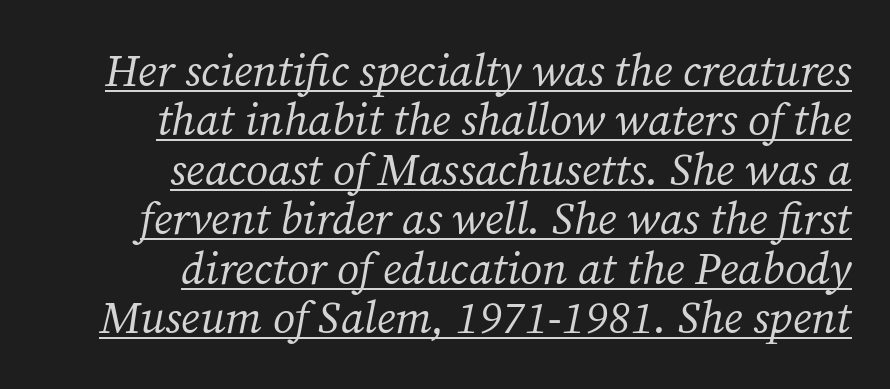
The image shows 45 px regular-weight serif type, italic (leaning right); set right-aligned, tight line spacing (1.1x), normal letter spacing, underlined; medium stroke contrast and a medium x-height.
